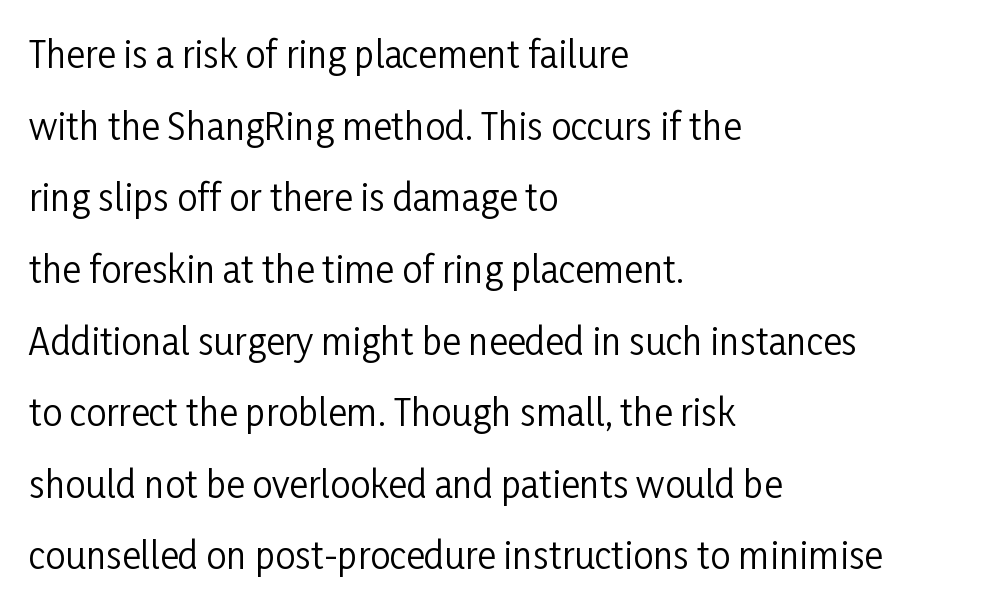
{"serif": "no", "italic": "no", "bold": "no", "weight": "regular", "width": "condensed", "stroke_contrast": "low", "x_height": "medium", "monospaced": "no", "underline": "no", "align": "left", "line_spacing": "loose", "line_spacing_ratio": 1.99, "letter_spacing": "normal", "letter_spacing_em": 0.0, "glyph_px": 36}
